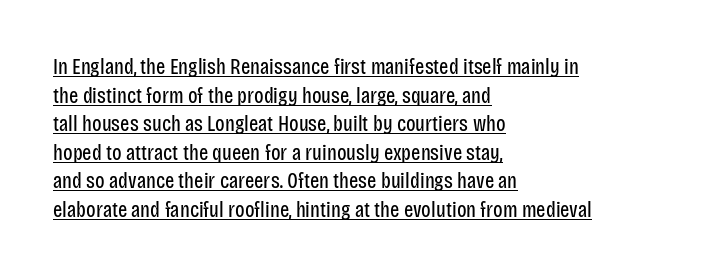
{"italic": "no", "bold": "no", "underline": "yes", "align": "left", "line_spacing": "normal", "line_spacing_ratio": 1.3, "letter_spacing": "normal", "letter_spacing_em": 0.0, "glyph_px": 22}
